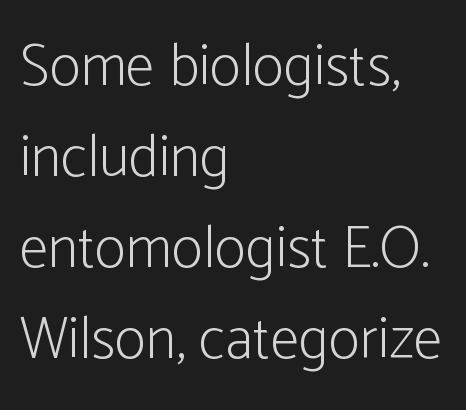
Q: Is the text bold? A: No.
Q: Is the text italic (slanted)? A: No, it is upright.
Q: Is the typeface a serif or a sans-serif typeface? A: Sans-serif.
Q: Is the text underlined? A: No.
Q: How is the paragraph aligned? A: Left-aligned.
Q: Is the spacing between letters normal or unusually wide? A: Normal.
Q: Is the spacing between lines tight, normal or loose? A: Normal.
Q: Width (condensed, normal, or wide)? A: Condensed.
Q: Stroke contrast? A: Low.
Q: x-height? A: Medium.
Q: Monospaced? A: No.
